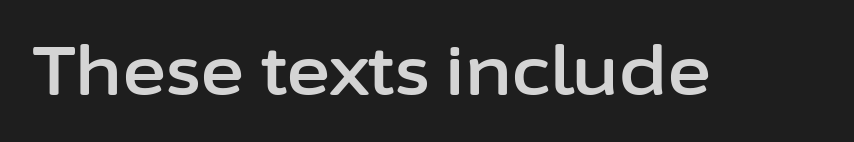
{"serif": "no", "italic": "no", "width": "normal", "stroke_contrast": "low", "x_height": "medium", "monospaced": "no", "underline": "no", "letter_spacing": "normal", "letter_spacing_em": 0.0, "glyph_px": 67}
